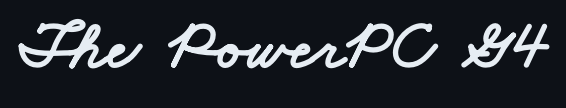
Q: Is the typeface a serif or a sans-serif typeface? A: Sans-serif.
Q: Is the text underlined? A: No.
Q: Is the spacing between letters normal or unusually wide? A: Normal.
Q: Width (condensed, normal, or wide)? A: Wide.
Q: Stroke contrast? A: Low.
Q: x-height? A: Small.
Q: Monospaced? A: No.
